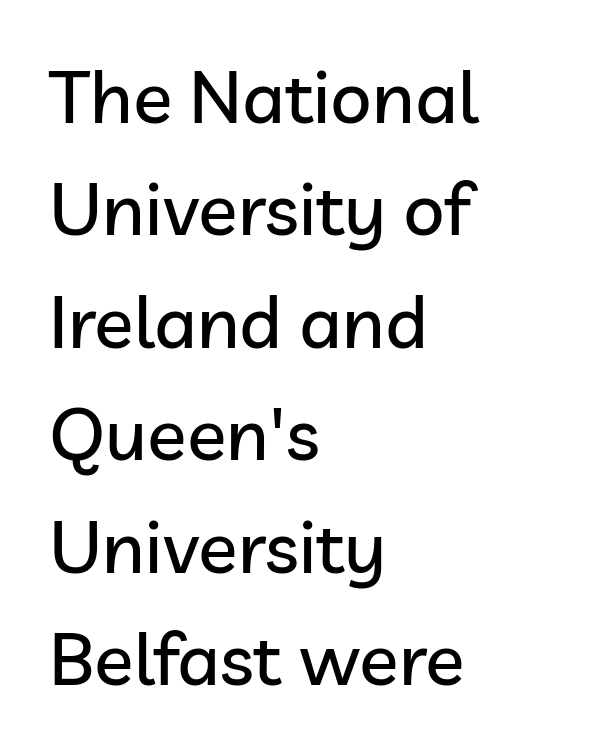
The image shows 73 px sans-serif type, upright; set left-aligned, normal line spacing (1.54x), normal letter spacing, not underlined; low stroke contrast and a medium x-height.
